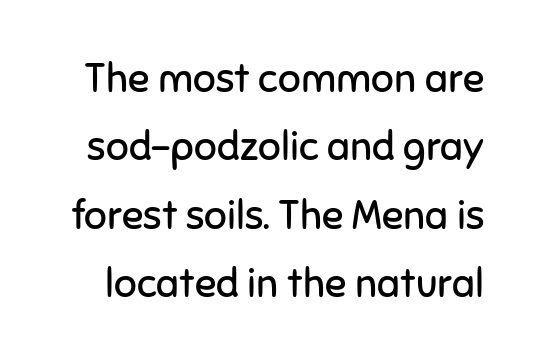
Weight: not bold — regular or lighter. The letters stand upright; this is a roman face. Underline: absent. This rendering leaves character spacing at its baseline value.
